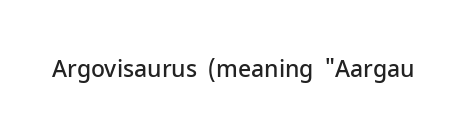
{"italic": "no", "bold": "semi", "underline": "no", "letter_spacing": "normal", "letter_spacing_em": 0.0, "glyph_px": 23}
